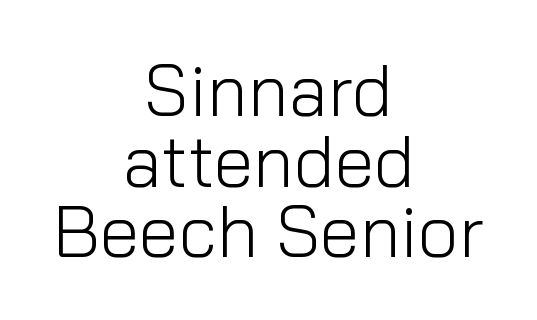
Q: Is the text bold? A: No.
Q: Is the text italic (slanted)? A: No, it is upright.
Q: Is the typeface a serif or a sans-serif typeface? A: Sans-serif.
Q: Is the text underlined? A: No.
Q: How is the paragraph aligned? A: Centered.
Q: Is the spacing between letters normal or unusually wide? A: Normal.
Q: Is the spacing between lines tight, normal or loose? A: Tight.
Q: Width (condensed, normal, or wide)? A: Normal.
Q: Stroke contrast? A: Low.
Q: x-height? A: Medium.
Q: Monospaced? A: No.
